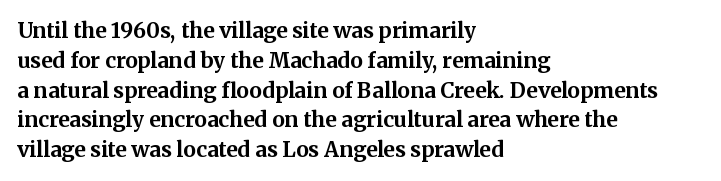
The image shows 21 px bold type, upright; set left-aligned, normal line spacing (1.42x), normal letter spacing, not underlined.
